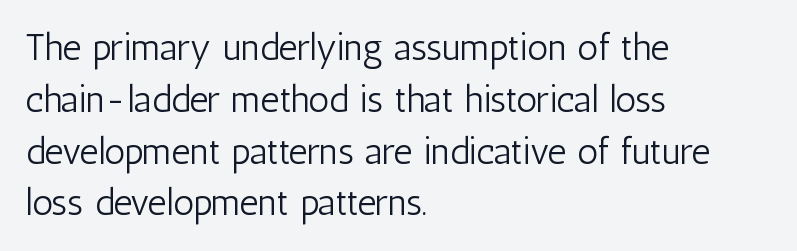
{"serif": "no", "italic": "no", "bold": "no", "weight": "light", "width": "condensed", "stroke_contrast": "low", "x_height": "medium", "monospaced": "no", "underline": "no", "align": "left", "line_spacing": "normal", "line_spacing_ratio": 1.4, "letter_spacing": "normal", "letter_spacing_em": 0.0, "glyph_px": 37}
